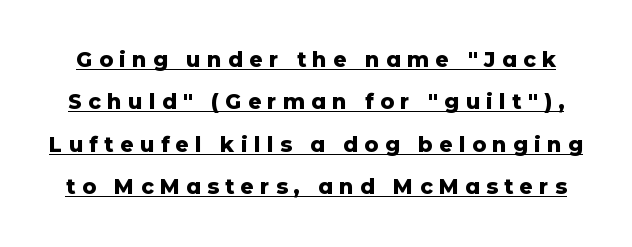
Q: Is the text bold? A: Yes.
Q: Is the text italic (slanted)? A: No, it is upright.
Q: Is the text underlined? A: Yes.
Q: Is the spacing between letters normal or unusually wide? A: Unusually wide.
Q: Is the spacing between lines tight, normal or loose? A: Loose.
